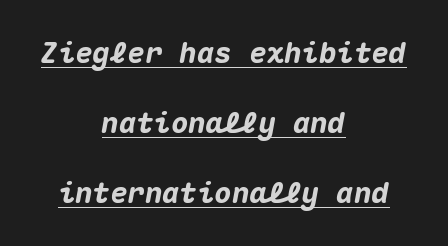
Q: Is the text bold? A: Yes.
Q: Is the text italic (slanted)? A: Yes, it leans right by about 10 degrees.
Q: Is the text underlined? A: Yes.
Q: How is the paragraph aligned? A: Centered.
Q: Is the spacing between letters normal or unusually wide? A: Normal.
Q: Is the spacing between lines tight, normal or loose? A: Loose.
Q: Width (condensed, normal, or wide)? A: Normal.
Q: Stroke contrast? A: Medium.
Q: x-height? A: Medium.
Q: Monospaced? A: Yes.
